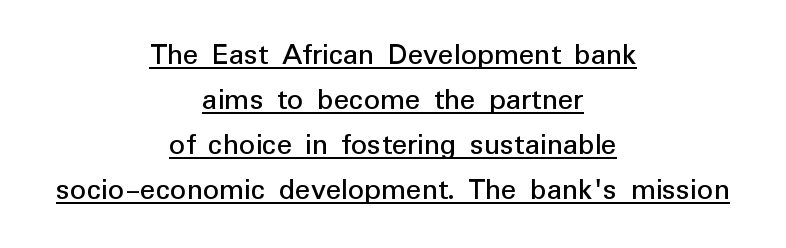
Q: Is the text bold? A: No.
Q: Is the text italic (slanted)? A: No, it is upright.
Q: Is the typeface a serif or a sans-serif typeface? A: Sans-serif.
Q: Is the text underlined? A: Yes.
Q: How is the paragraph aligned? A: Centered.
Q: Is the spacing between letters normal or unusually wide? A: Normal.
Q: Is the spacing between lines tight, normal or loose? A: Normal.
Q: Width (condensed, normal, or wide)? A: Normal.
Q: Stroke contrast? A: Low.
Q: x-height? A: Medium.
Q: Monospaced? A: No.
